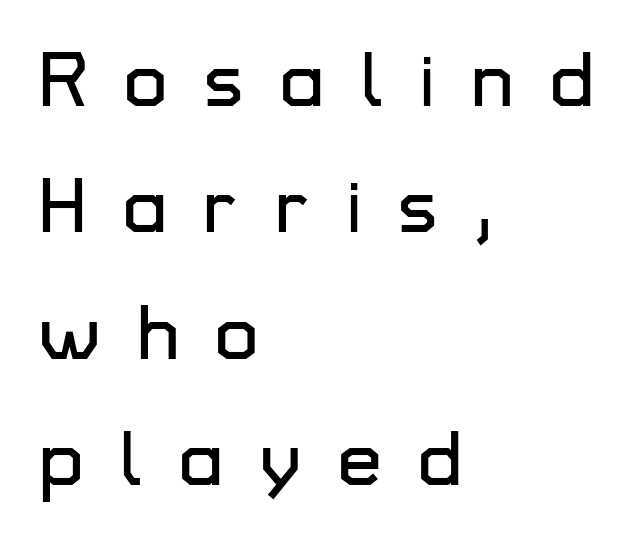
The image shows 78 px sans-serif type, upright; set left-aligned, normal line spacing (1.62x), unusually wide letter spacing (+0.47 em), not underlined; low stroke contrast and a medium x-height.
